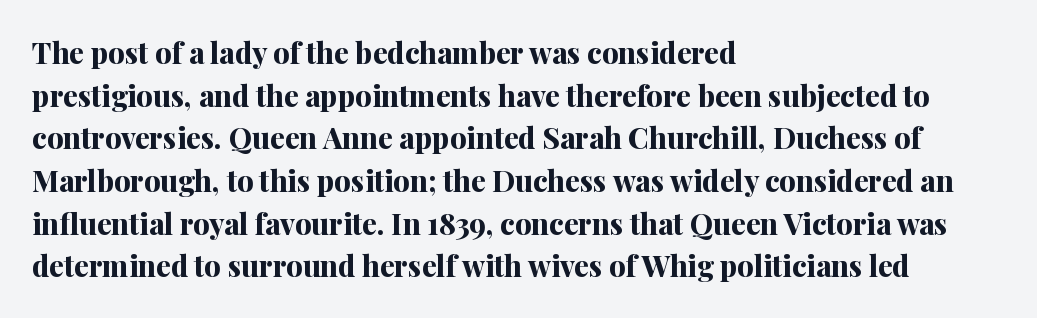
Q: Is the text bold? A: Yes.
Q: Is the text italic (slanted)? A: No, it is upright.
Q: Is the typeface a serif or a sans-serif typeface? A: Serif.
Q: Is the text underlined? A: No.
Q: How is the paragraph aligned? A: Left-aligned.
Q: Is the spacing between letters normal or unusually wide? A: Normal.
Q: Is the spacing between lines tight, normal or loose? A: Normal.
Q: Width (condensed, normal, or wide)? A: Normal.
Q: Stroke contrast? A: Medium.
Q: x-height? A: Medium.
Q: Monospaced? A: No.
